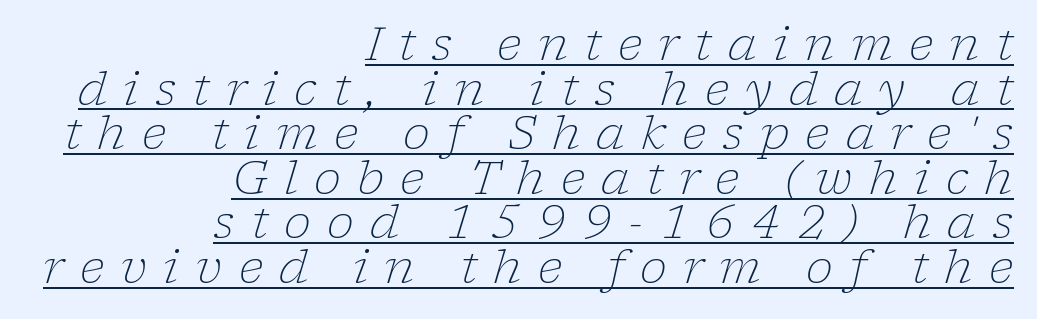
Q: Is the text bold? A: No.
Q: Is the text italic (slanted)? A: Yes, it leans right by about 17 degrees.
Q: Is the typeface a serif or a sans-serif typeface? A: Serif.
Q: Is the text underlined? A: Yes.
Q: How is the paragraph aligned? A: Right-aligned.
Q: Is the spacing between letters normal or unusually wide? A: Unusually wide.
Q: Is the spacing between lines tight, normal or loose? A: Tight.
Q: Width (condensed, normal, or wide)? A: Normal.
Q: Stroke contrast? A: Low.
Q: x-height? A: Medium.
Q: Monospaced? A: No.
